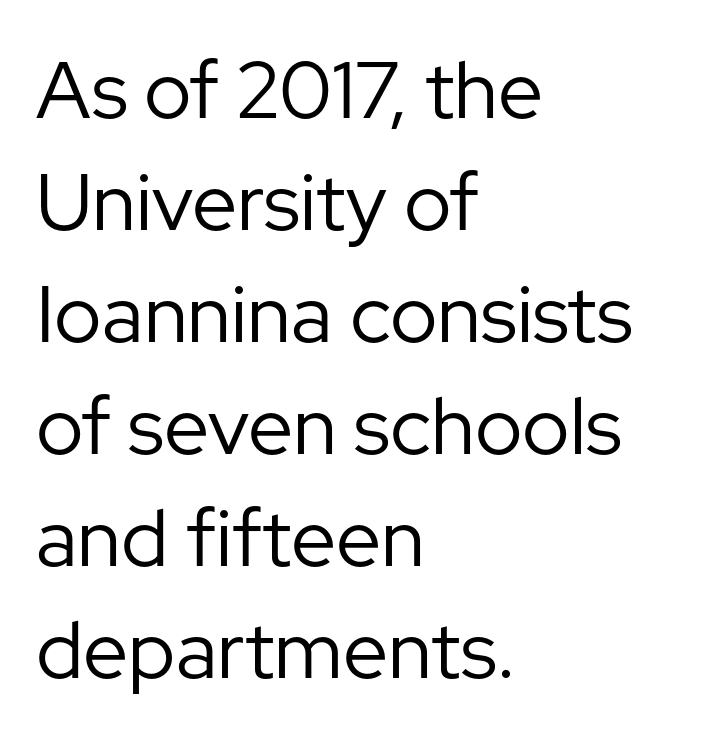
Q: Is the text bold? A: No.
Q: Is the text italic (slanted)? A: No, it is upright.
Q: Is the typeface a serif or a sans-serif typeface? A: Sans-serif.
Q: Is the text underlined? A: No.
Q: How is the paragraph aligned? A: Left-aligned.
Q: Is the spacing between letters normal or unusually wide? A: Normal.
Q: Is the spacing between lines tight, normal or loose? A: Normal.
Q: Width (condensed, normal, or wide)? A: Normal.
Q: Stroke contrast? A: Low.
Q: x-height? A: Medium.
Q: Monospaced? A: No.
